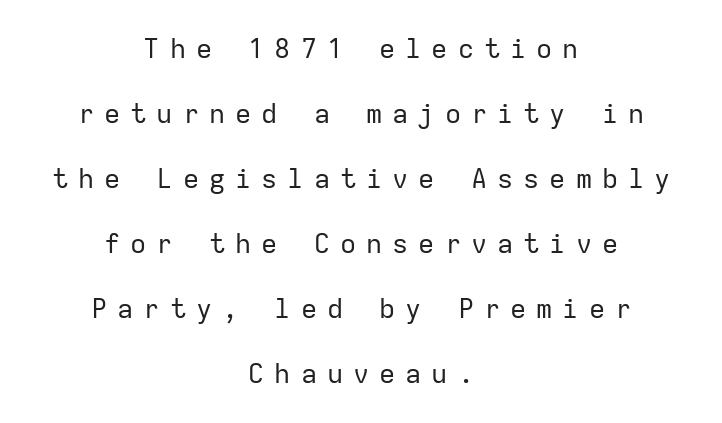
The image shows 27 px text type, upright; set centered, loose line spacing (2.41x), unusually wide letter spacing (+0.37 em), not underlined.
